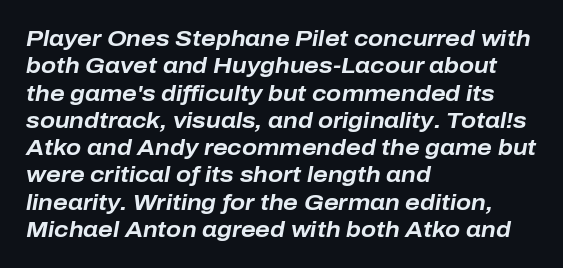
{"italic": "yes", "lean": "right", "slant_degrees": 10, "bold": "yes", "underline": "no", "align": "left", "line_spacing_ratio": 1.24, "letter_spacing": "normal", "letter_spacing_em": 0.0, "glyph_px": 22}
